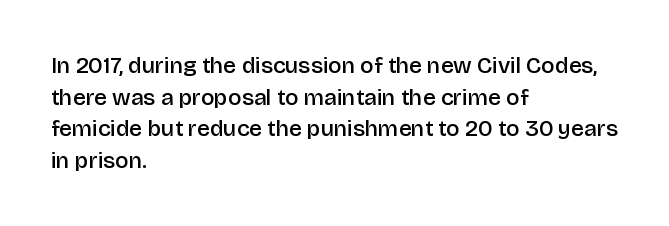
The image shows 23 px text type, upright; set left-aligned, normal line spacing (1.37x), normal letter spacing, not underlined.
